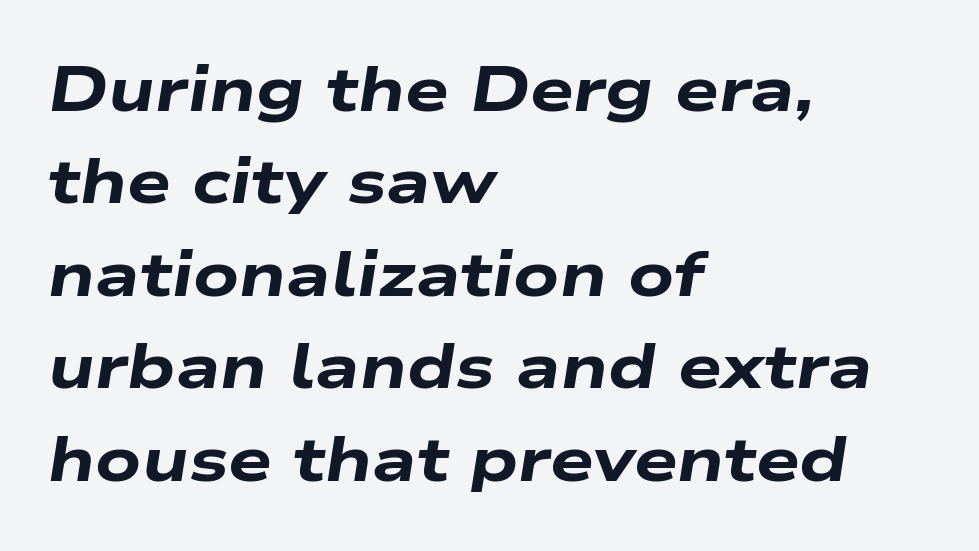
The image shows 62 px heavy, wide type, italic (leaning right); set left-aligned, normal line spacing (1.49x), normal letter spacing, not underlined; low stroke contrast and a medium x-height.
